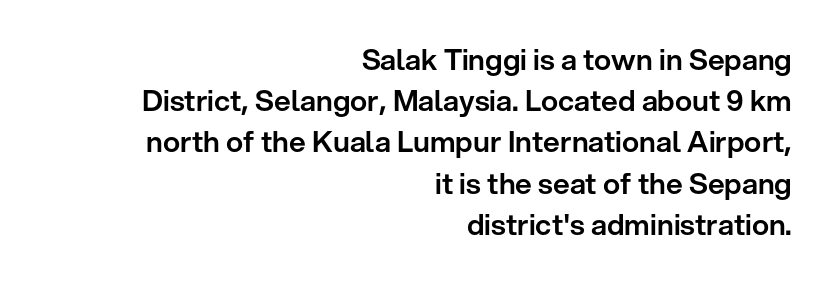
Reading down the block, your eye finds every line finishing at a fixed right position. No extra tracking has been applied to these lines. Rows of type keep a routine distance in the vertical direction. Ascenders rise straight up at ninety degrees.
